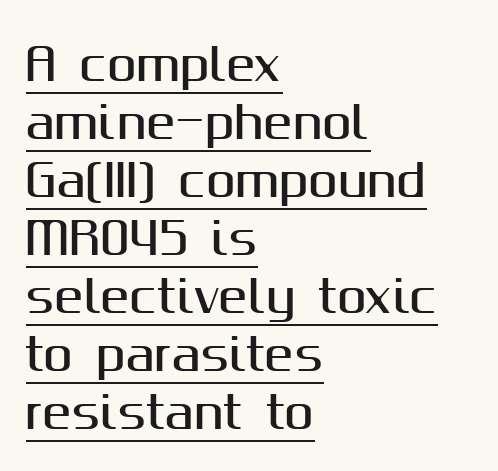
{"serif": "no", "italic": "no", "width": "normal", "stroke_contrast": "medium", "x_height": "medium", "monospaced": "no", "underline": "yes", "align": "left", "line_spacing": "normal", "line_spacing_ratio": 1.32, "letter_spacing": "normal", "letter_spacing_em": 0.0, "glyph_px": 44}
